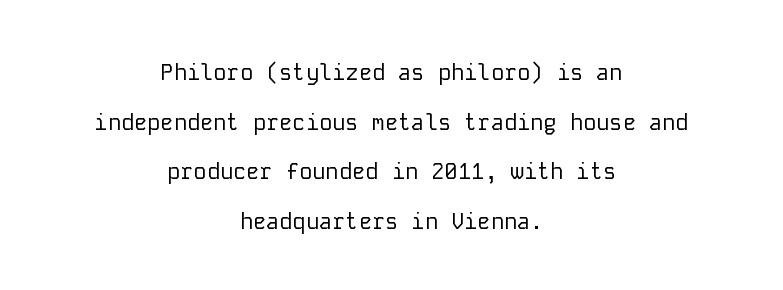
Q: Is the text bold? A: No.
Q: Is the text italic (slanted)? A: No, it is upright.
Q: Is the text underlined? A: No.
Q: How is the paragraph aligned? A: Centered.
Q: Is the spacing between letters normal or unusually wide? A: Normal.
Q: Is the spacing between lines tight, normal or loose? A: Loose.
